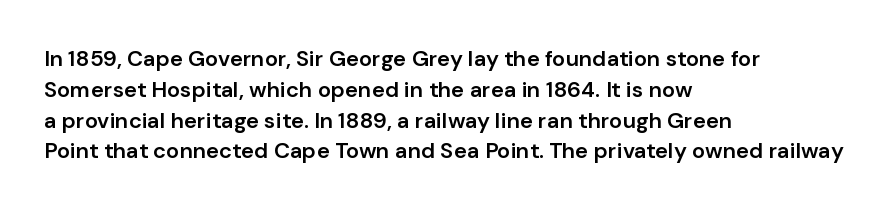
The image shows 22 px text type, upright; set left-aligned, normal line spacing (1.4x), normal letter spacing, not underlined.
